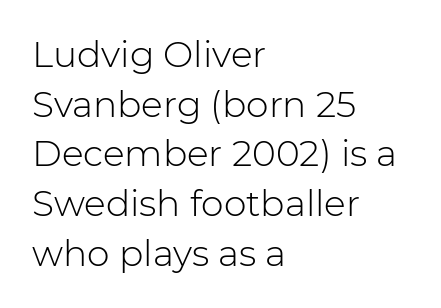
Bold? No — there's no thickening of the strokes. Italic: no, the glyphs are upright roman. A normal amount of white space separates one row of letters from the next. A classic flush-left, rag-right setting is used for this passage. The baseline area is clear.
